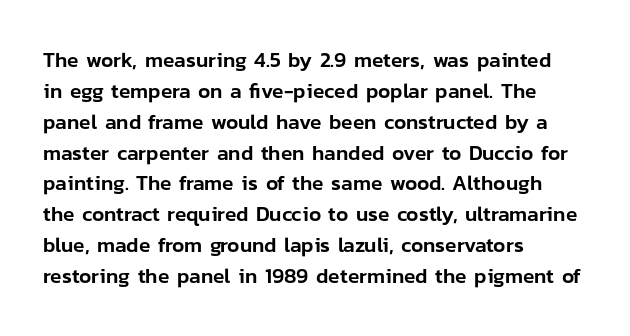
There is no visible air inserted between adjacent glyphs. Alignment: flush left. The words here are not underlined. The axis of the letterforms is exactly vertical. The designer left line spacing at the default.
